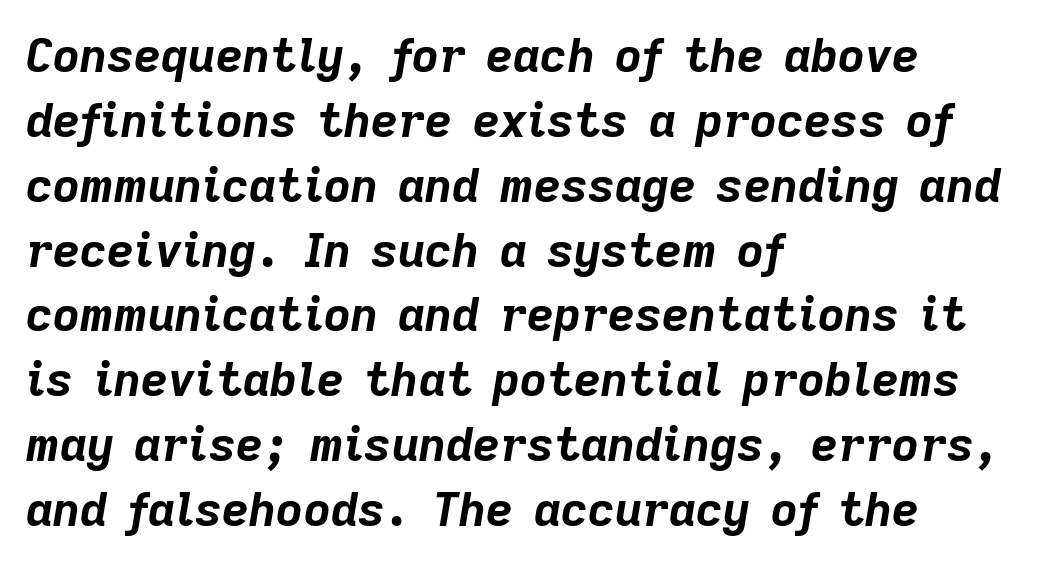
Every row of glyphs begins at an identical x-position on the left. These lines keep a tight, regular rhythm from letter to letter. Each row of text sits above clean, open space. The rendering applies a slant to the glyphs. Notice how thick the strokes are: this is what a full bold looks like.
